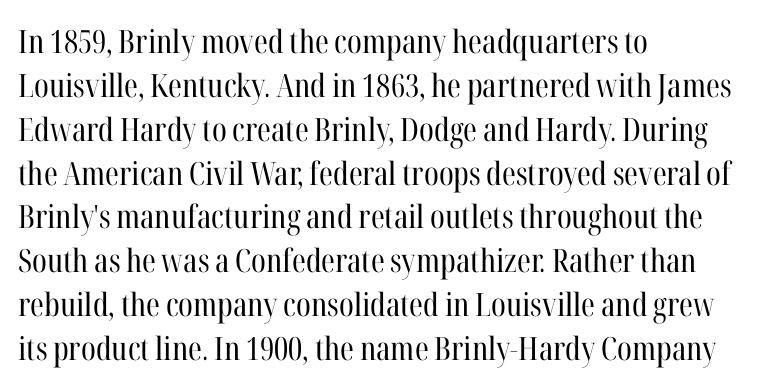
Each letter's strokes conclude with small projecting serifs. This sample has the flowing, uneven cadence of proportional lettering. The foot of each line stays bare and open. Students, observe: this is what conventionally led text looks like. Italic? Not at all — the glyphs are vertical.
